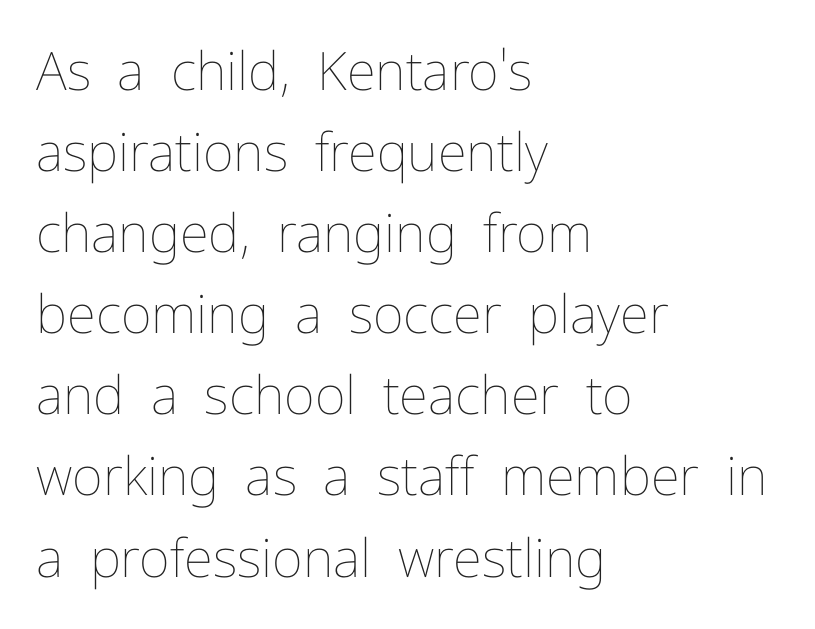
Q: Is the text bold? A: No.
Q: Is the text italic (slanted)? A: No, it is upright.
Q: Is the text underlined? A: No.
Q: How is the paragraph aligned? A: Left-aligned.
Q: Is the spacing between letters normal or unusually wide? A: Normal.
Q: Is the spacing between lines tight, normal or loose? A: Normal.
Q: Width (condensed, normal, or wide)? A: Normal.
Q: Stroke contrast? A: Low.
Q: x-height? A: Medium.
Q: Monospaced? A: No.
